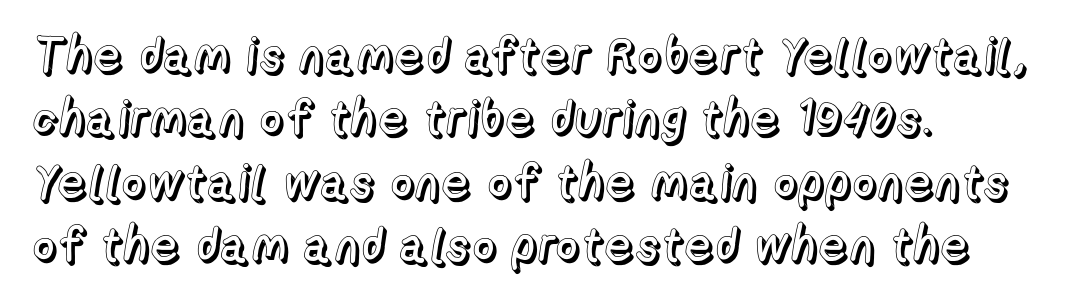
Check the space under the baseline: it is left empty. The ragged edge is on the right, which tells us the setting is flush left. Inter-character spacing is left at the font's built-in metrics. The leading is moderate, giving the passage an even texture. Proportional: the letters do not fall into vertical columns.
